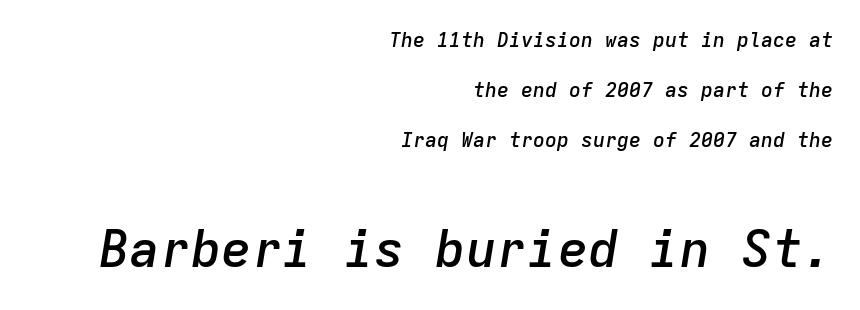
Q: Is the text bold? A: Semi-bold.
Q: Is the text italic (slanted)? A: Yes, it leans right by about 9 degrees.
Q: Is the text underlined? A: No.
Q: How is the paragraph aligned? A: Right-aligned.
Q: Is the spacing between letters normal or unusually wide? A: Normal.
Q: Is the spacing between lines tight, normal or loose? A: Loose.
Q: Which block of text is set in a larger size, the first (top) or the second (bottom)? A: The second (bottom) one.
Q: Width (condensed, normal, or wide)? A: Normal.
Q: Stroke contrast? A: Low.
Q: x-height? A: Medium.
Q: Monospaced? A: Yes.
